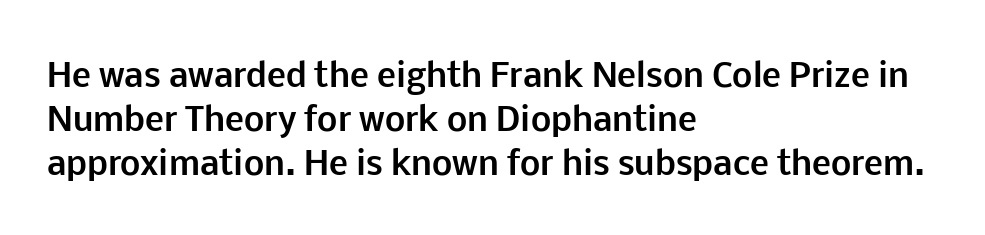
{"serif": "no", "italic": "no", "bold": "yes", "weight": "bold", "width": "normal", "stroke_contrast": "low", "x_height": "medium", "monospaced": "no", "underline": "no", "align": "left", "line_spacing": "normal", "line_spacing_ratio": 1.38, "letter_spacing": "normal", "letter_spacing_em": 0.0, "glyph_px": 32}
